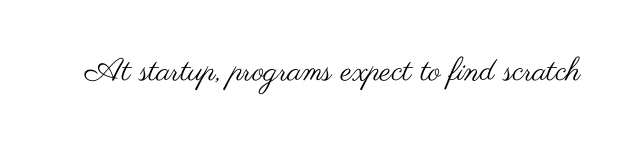
{"serif": "no", "bold": "no", "weight": "regular", "width": "wide", "stroke_contrast": "medium", "x_height": "small", "monospaced": "no", "underline": "no", "letter_spacing": "normal", "letter_spacing_em": 0.0, "glyph_px": 32}
